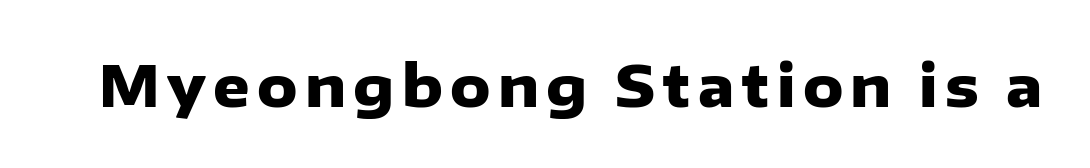
{"serif": "no", "italic": "no", "bold": "yes", "weight": "heavy", "width": "normal", "stroke_contrast": "low", "x_height": "medium", "monospaced": "no", "underline": "no", "glyph_px": 57}
